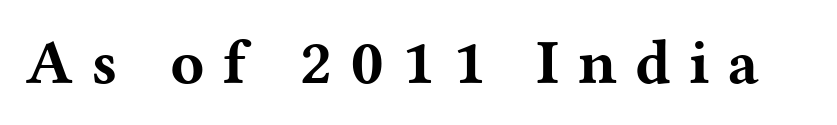
The image shows 63 px bold, wide serif type, upright; set unusually wide letter spacing (+0.29 em), not underlined; medium stroke contrast and a medium x-height.
